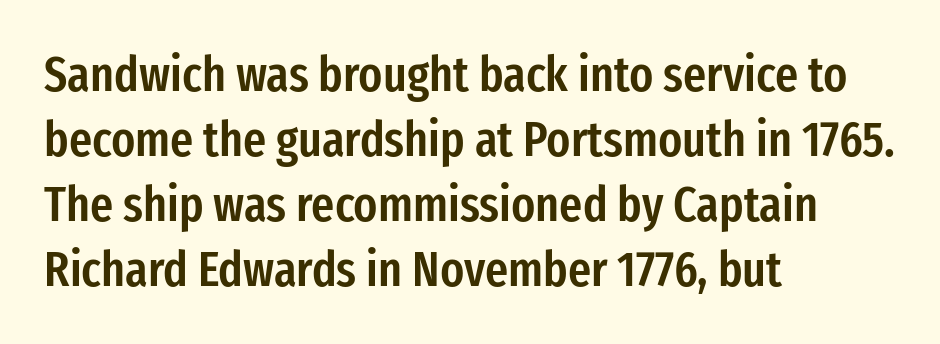
The image shows 50 px semibold, condensed sans-serif type, upright; set left-aligned, normal line spacing (1.3x), normal letter spacing, not underlined; low stroke contrast and a medium x-height.
